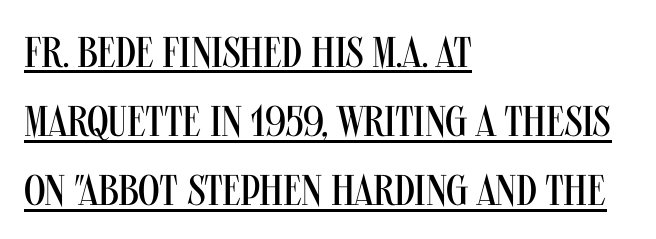
{"serif": "no", "italic": "no", "bold": "no", "weight": "regular", "width": "condensed", "stroke_contrast": "medium", "x_height": "large", "monospaced": "no", "underline": "yes", "align": "left", "line_spacing": "normal", "line_spacing_ratio": 1.61, "letter_spacing": "normal", "letter_spacing_em": 0.0, "glyph_px": 43}
